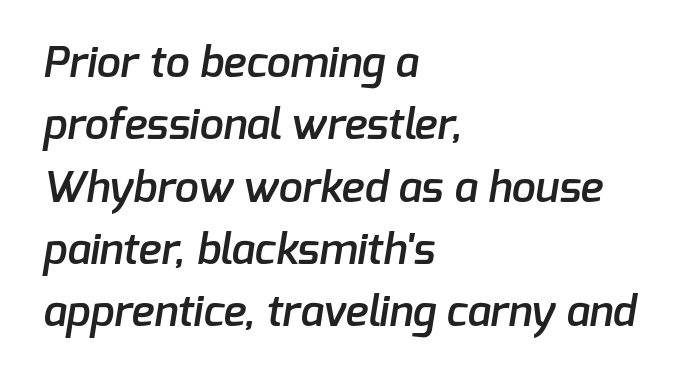
The image shows 43 px semibold sans-serif type; set left-aligned, normal line spacing (1.45x), normal letter spacing, not underlined; low stroke contrast and a medium x-height.
